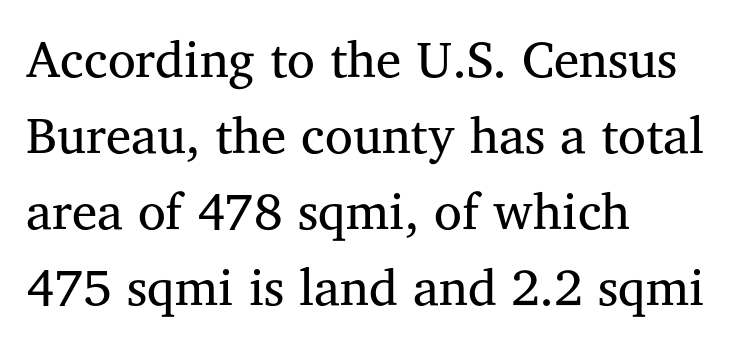
Q: Is the text bold? A: No.
Q: Is the text italic (slanted)? A: No, it is upright.
Q: Is the typeface a serif or a sans-serif typeface? A: Serif.
Q: Is the text underlined? A: No.
Q: How is the paragraph aligned? A: Left-aligned.
Q: Is the spacing between letters normal or unusually wide? A: Normal.
Q: Is the spacing between lines tight, normal or loose? A: Normal.
Q: Width (condensed, normal, or wide)? A: Normal.
Q: Stroke contrast? A: Medium.
Q: x-height? A: Medium.
Q: Monospaced? A: No.
